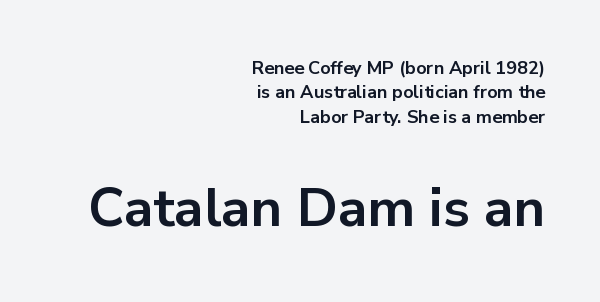
Q: Is the text bold? A: Yes.
Q: Is the text italic (slanted)? A: No, it is upright.
Q: Is the typeface a serif or a sans-serif typeface? A: Sans-serif.
Q: Is the text underlined? A: No.
Q: How is the paragraph aligned? A: Right-aligned.
Q: Is the spacing between letters normal or unusually wide? A: Normal.
Q: Is the spacing between lines tight, normal or loose? A: Normal.
Q: Which block of text is set in a larger size, the first (top) or the second (bottom)? A: The second (bottom) one.
Q: Width (condensed, normal, or wide)? A: Normal.
Q: Stroke contrast? A: Low.
Q: x-height? A: Medium.
Q: Monospaced? A: No.
